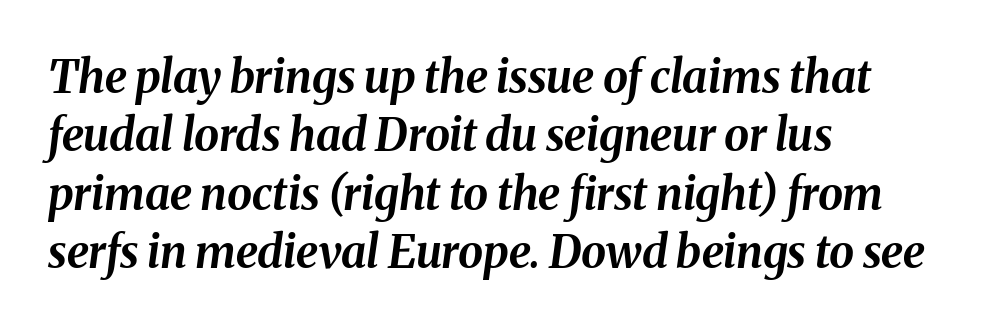
Beneath every word, the page is bare. Do the characters align in a grid? No, the font is proportional. Set as a true bold cut, around the 700 mark. The passage shown has conventional tracking throughout. Does the copy run flush right? No — it runs flush left.
